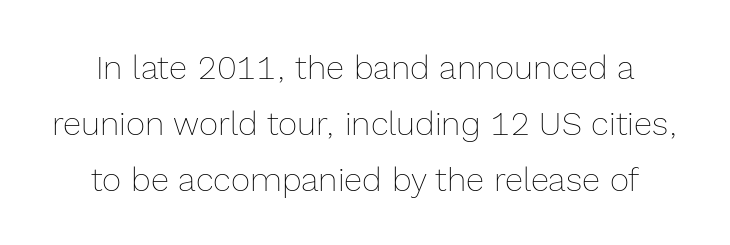
A quiet, ordinary-to-light weight characterises the typeface. This block has exactly the height ordinary leading produces. The face used here is proportionally spaced, like ordinary book or web type. You could call the tracking neutral — neither tight nor loose. The rag falls on both sides of this text block equally. Plain, unruled lines of type.
